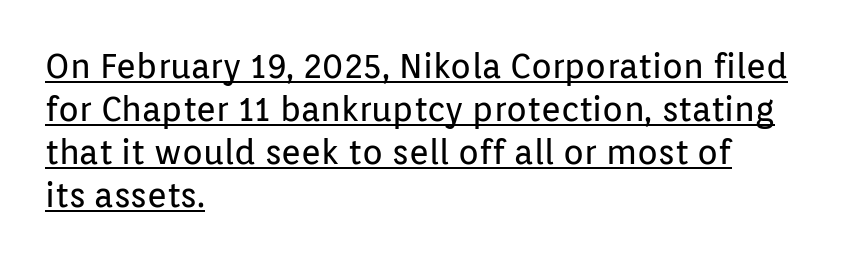
The image shows 34 px regular-weight sans-serif type, upright; set left-aligned, normal line spacing (1.26x), normal letter spacing, underlined; low stroke contrast and a medium x-height.
